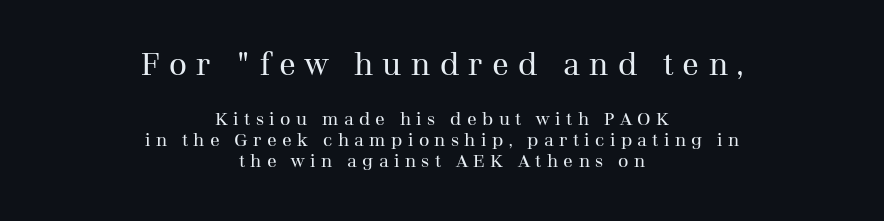
{"serif": "yes", "italic": "no", "bold": "no", "weight": "regular", "width": "normal", "stroke_contrast": "medium", "x_height": "medium", "monospaced": "no", "underline": "no", "align": "center", "line_spacing": "tight", "line_spacing_ratio": 1.15, "letter_spacing": "wide", "letter_spacing_em": 0.3, "larger_block": "first", "size_ratio": 1.72, "glyph_px": 31}
